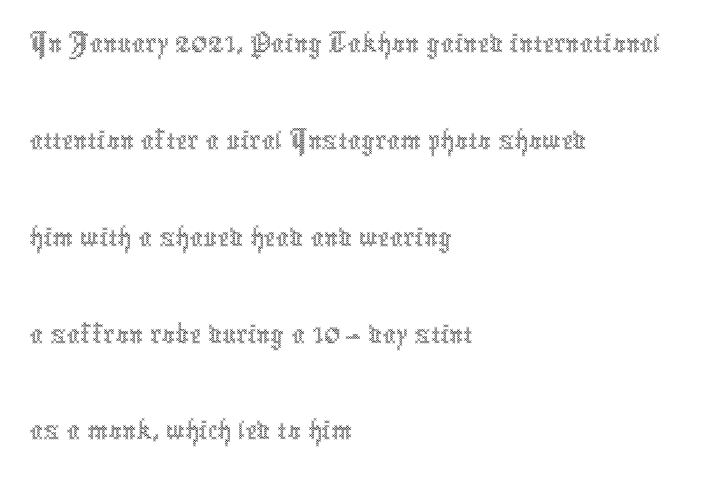
{"italic": "no", "bold": "no", "weight": "thin", "width": "condensed", "x_height": "medium", "monospaced": "no", "underline": "no", "align": "left", "line_spacing": "normal", "line_spacing_ratio": 1.49, "letter_spacing": "normal", "letter_spacing_em": 0.0, "glyph_px": 65}
